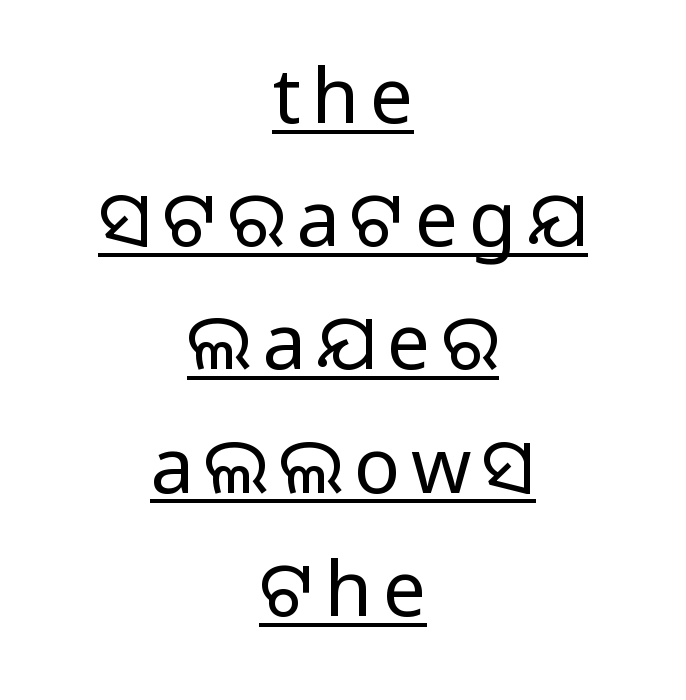
Q: Is the text italic (slanted)? A: No, it is upright.
Q: Is the typeface a serif or a sans-serif typeface? A: Sans-serif.
Q: Is the text underlined? A: Yes.
Q: How is the paragraph aligned? A: Centered.
Q: Is the spacing between lines tight, normal or loose? A: Normal.
Q: Width (condensed, normal, or wide)? A: Normal.
Q: Stroke contrast? A: Medium.
Q: Monospaced? A: No.
